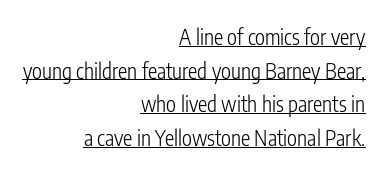
Q: Is the text bold? A: No.
Q: Is the text italic (slanted)? A: No, it is upright.
Q: Is the text underlined? A: Yes.
Q: How is the paragraph aligned? A: Right-aligned.
Q: Is the spacing between letters normal or unusually wide? A: Normal.
Q: Is the spacing between lines tight, normal or loose? A: Normal.
